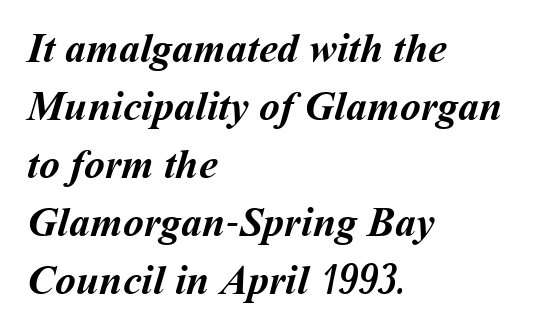
The image shows 42 px semibold type; set left-aligned, normal line spacing (1.38x), normal letter spacing, not underlined; medium stroke contrast and a medium x-height.
